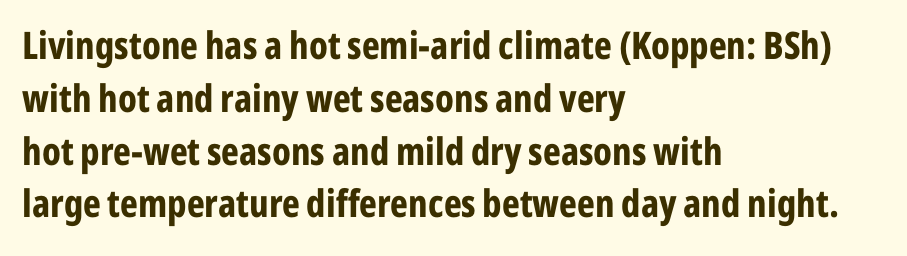
Q: Is the text bold? A: Yes.
Q: Is the text italic (slanted)? A: No, it is upright.
Q: Is the typeface a serif or a sans-serif typeface? A: Sans-serif.
Q: Is the text underlined? A: No.
Q: How is the paragraph aligned? A: Left-aligned.
Q: Is the spacing between letters normal or unusually wide? A: Normal.
Q: Is the spacing between lines tight, normal or loose? A: Normal.
Q: Width (condensed, normal, or wide)? A: Condensed.
Q: Stroke contrast? A: Low.
Q: x-height? A: Medium.
Q: Monospaced? A: No.
